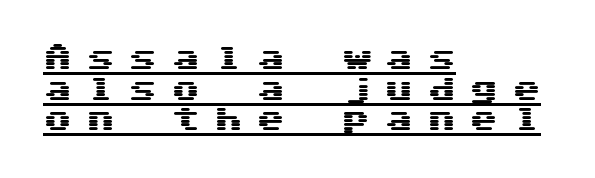
{"serif": "no", "italic": "no", "width": "wide", "stroke_contrast": "medium", "x_height": "medium", "underline": "yes", "align": "left", "line_spacing": "tight", "line_spacing_ratio": 1.06, "letter_spacing": "wide", "letter_spacing_em": 0.47, "glyph_px": 29}
